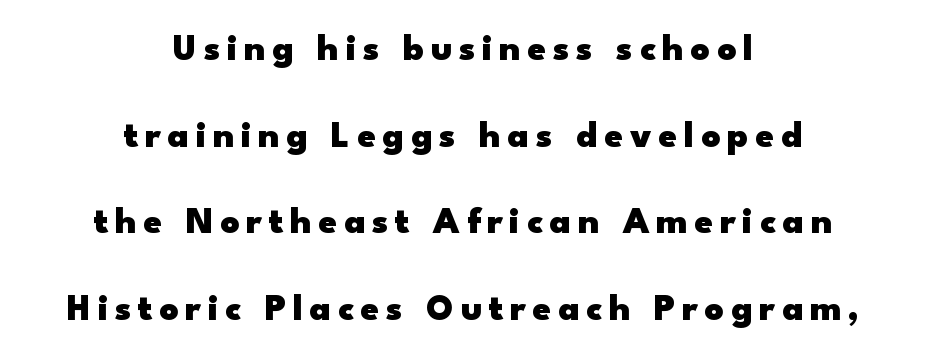
The image shows 37 px heavy, wide sans-serif type, upright; set centered, loose line spacing (2.34x), not underlined; low stroke contrast and a small x-height.
